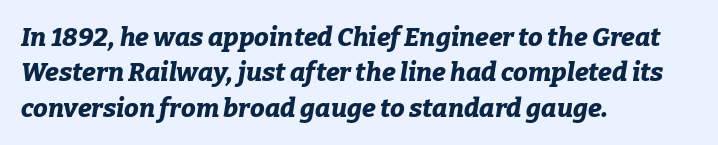
Q: Is the text bold? A: Yes.
Q: Is the text italic (slanted)? A: Yes, it leans right by about 9 degrees.
Q: Is the text underlined? A: No.
Q: How is the paragraph aligned? A: Left-aligned.
Q: Is the spacing between letters normal or unusually wide? A: Normal.
Q: Is the spacing between lines tight, normal or loose? A: Normal.
